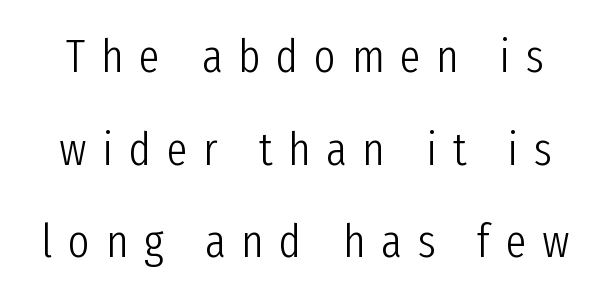
The image shows 47 px light, condensed sans-serif type, upright; set loose line spacing (1.97x), unusually wide letter spacing (+0.33 em), not underlined; low stroke contrast and a medium x-height.
